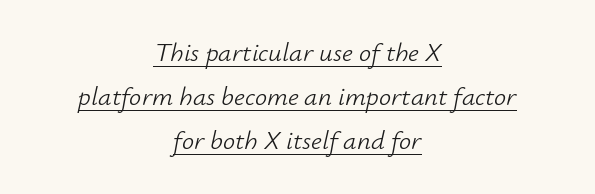
{"italic": "yes", "lean": "right", "slant_degrees": 12, "bold": "no", "underline": "yes", "align": "center", "line_spacing": "normal", "line_spacing_ratio": 1.63, "letter_spacing": "normal", "letter_spacing_em": 0.0, "glyph_px": 27}
